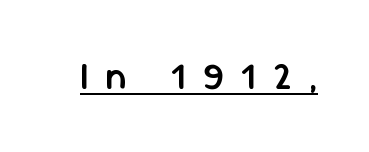
Strokes here are thickened, but only to semibold level. Designer's note — italics off, roman on. Note the varied advance widths — an 'i' is clearly narrower than an 'm'. Students, observe the line beneath the letters — that is underlining. Serifs: no, the terminals of the letterforms are clean.
